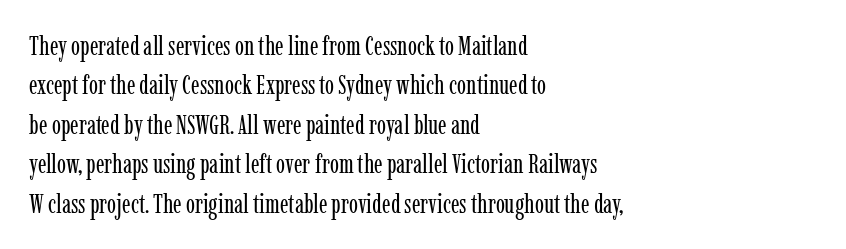
The image shows 27 px text type, upright; set left-aligned, normal line spacing (1.46x), normal letter spacing, not underlined.
